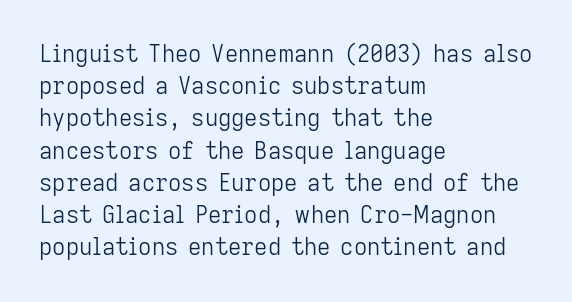
Regarding leading, the lines here are spaced in the standard way. The setting favours the left margin, as ordinary paragraphs usually do. The typeface has the unassuming heft of standard copy or less. The tracking reads as untouched default to a designer's eye. Type without underlining. Vertical strokes here are truly vertical.
